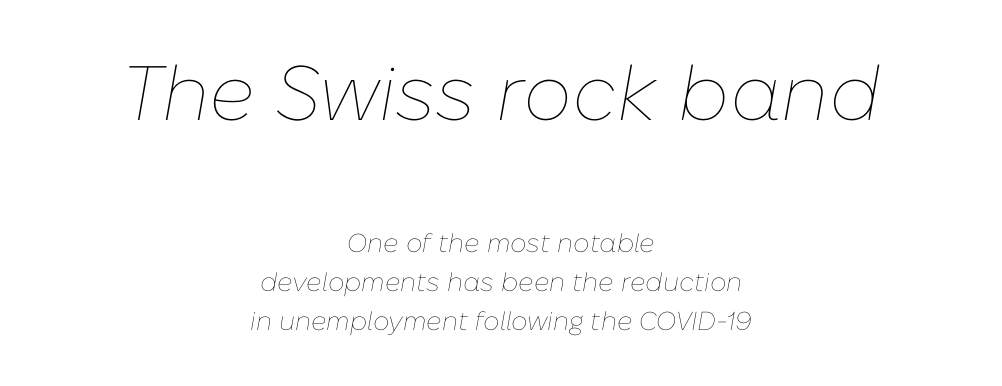
Q: Is the text bold? A: No.
Q: Is the text italic (slanted)? A: Yes, it leans right by about 10 degrees.
Q: Is the text underlined? A: No.
Q: How is the paragraph aligned? A: Centered.
Q: Is the spacing between letters normal or unusually wide? A: Normal.
Q: Is the spacing between lines tight, normal or loose? A: Normal.
Q: Which block of text is set in a larger size, the first (top) or the second (bottom)? A: The first (top) one.
Q: Width (condensed, normal, or wide)? A: Normal.
Q: Stroke contrast? A: Low.
Q: x-height? A: Medium.
Q: Monospaced? A: No.
